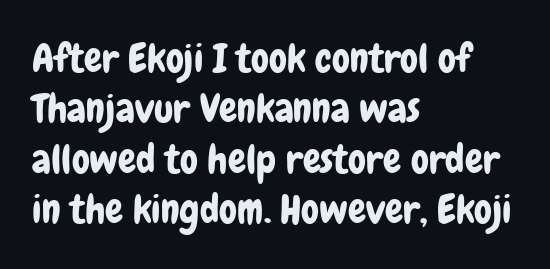
Q: Is the text italic (slanted)? A: No, it is upright.
Q: Is the typeface a serif or a sans-serif typeface? A: Sans-serif.
Q: Is the text underlined? A: No.
Q: How is the paragraph aligned? A: Left-aligned.
Q: Is the spacing between letters normal or unusually wide? A: Normal.
Q: Is the spacing between lines tight, normal or loose? A: Normal.
Q: Width (condensed, normal, or wide)? A: Condensed.
Q: Stroke contrast? A: Low.
Q: x-height? A: Medium.
Q: Monospaced? A: No.
